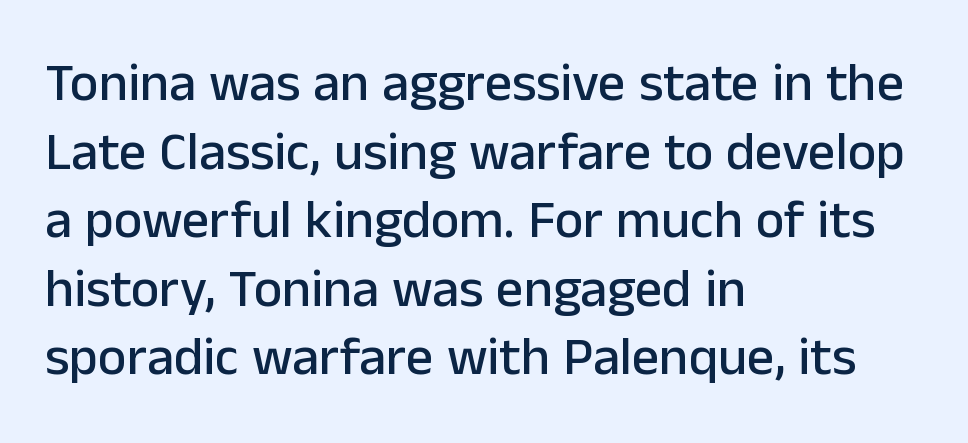
The letters carry no serifs — their stems end cleanly without finishing strokes. This sample uses plain, unmodified letter spacing. A roman cut, with each character standing at attention. Compared with a centered layout, this one pins lines to the left instead. Think of a printed novel: that variable character pitch is what you see here. The specimen omits any rule beneath the text block's lines.
